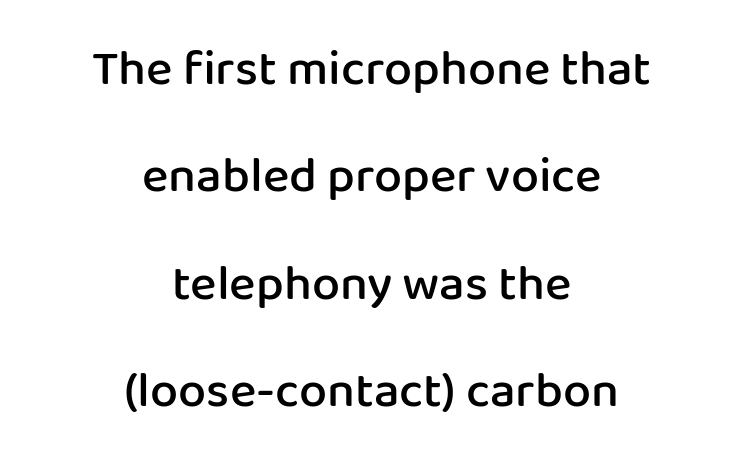
{"serif": "no", "italic": "no", "bold": "semi", "weight": "semibold", "width": "normal", "stroke_contrast": "low", "x_height": "medium", "monospaced": "no", "underline": "no", "align": "center", "line_spacing": "loose", "line_spacing_ratio": 2.15, "letter_spacing": "normal", "letter_spacing_em": 0.0, "glyph_px": 50}
